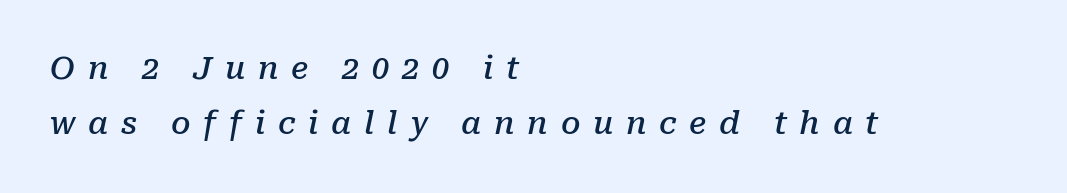
Q: Is the text bold? A: Semi-bold.
Q: Is the text italic (slanted)? A: Yes, it leans right by about 10 degrees.
Q: Is the typeface a serif or a sans-serif typeface? A: Serif.
Q: Is the text underlined? A: No.
Q: How is the paragraph aligned? A: Left-aligned.
Q: Is the spacing between letters normal or unusually wide? A: Unusually wide.
Q: Width (condensed, normal, or wide)? A: Normal.
Q: Stroke contrast? A: Low.
Q: x-height? A: Medium.
Q: Monospaced? A: No.
